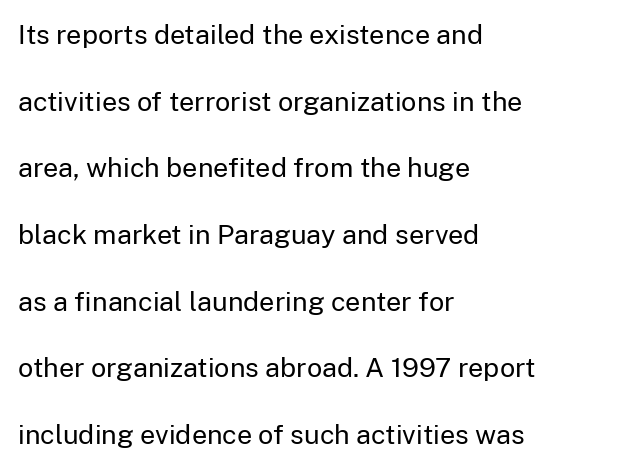
{"italic": "no", "bold": "no", "underline": "no", "align": "left", "line_spacing": "loose", "line_spacing_ratio": 2.47, "letter_spacing": "normal", "letter_spacing_em": 0.0, "glyph_px": 27}
